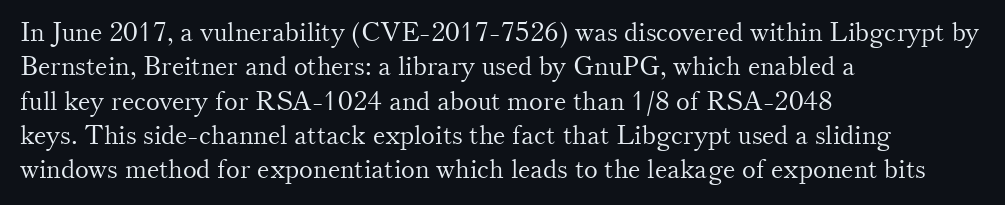
The image shows 26 px text type, upright; set left-aligned, normal line spacing (1.32x), normal letter spacing, not underlined.
